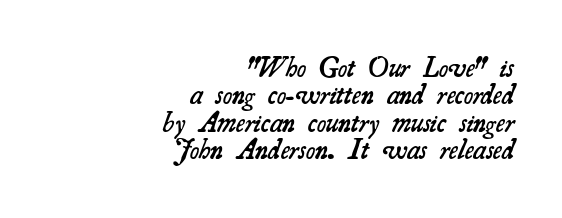
Q: Is the text bold? A: Semi-bold.
Q: Is the typeface a serif or a sans-serif typeface? A: Serif.
Q: Is the text underlined? A: No.
Q: How is the paragraph aligned? A: Right-aligned.
Q: Is the spacing between letters normal or unusually wide? A: Normal.
Q: Is the spacing between lines tight, normal or loose? A: Tight.
Q: Width (condensed, normal, or wide)? A: Normal.
Q: Stroke contrast? A: Medium.
Q: x-height? A: Small.
Q: Monospaced? A: No.
